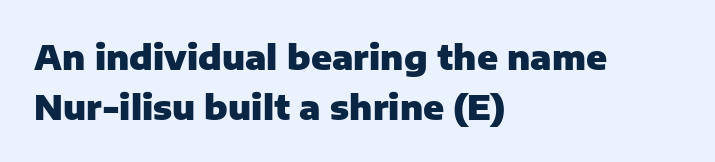
The image shows 34 px heavy sans-serif type, upright; set left-aligned, normal line spacing (1.47x), normal letter spacing, not underlined; low stroke contrast and a medium x-height.
